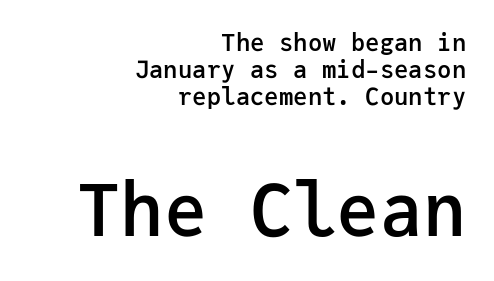
{"serif": "no", "italic": "no", "bold": "semi", "weight": "semibold", "width": "normal", "stroke_contrast": "low", "x_height": "medium", "monospaced": "yes", "underline": "no", "align": "right", "line_spacing": "tight", "line_spacing_ratio": 1.13, "letter_spacing": "normal", "letter_spacing_em": 0.0, "larger_block": "second", "size_ratio": 3.0, "glyph_px": 72}
